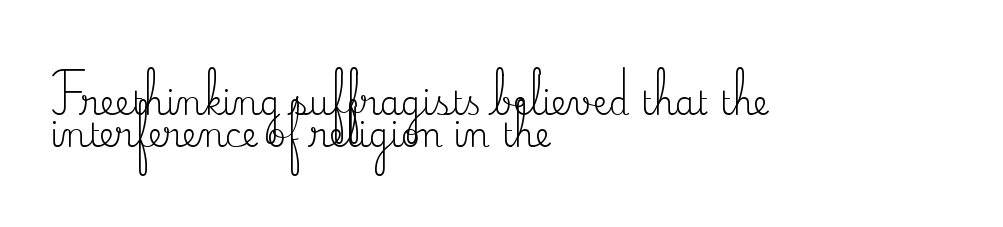
The image shows 33 px regular-weight serif type, upright; set left-aligned, tight line spacing (0.96x), normal letter spacing, not underlined; medium stroke contrast and a small x-height.
